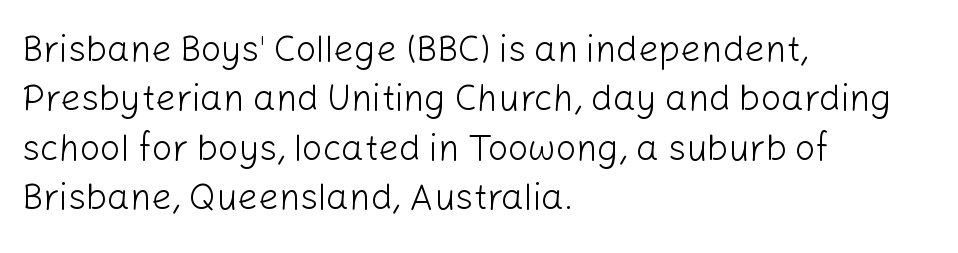
The type sits square on the baseline with zero lean. The glyphs are unaccompanied by any horizontal stroke below them. Summary of weight: not heavy and not bold. Look at the bottom of the vertical strokes: they stop flat, with no serifs. Tracking here is standard; glyphs follow each other at the usual distance.
